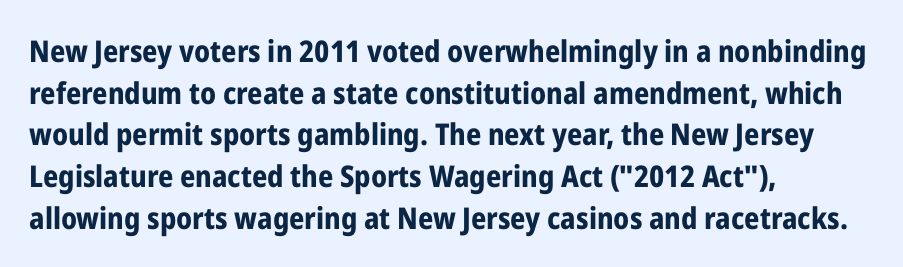
In CSS terms this would be text-align: left. It's the straight-up-and-down kind of type. The foot of each line stays bare and open. Typographically, this falls in the sans-serif category. The passage shown is typed in a proportional face where columns would drift. Is the type bold? Yes — the strokes are clearly thick and heavy.
